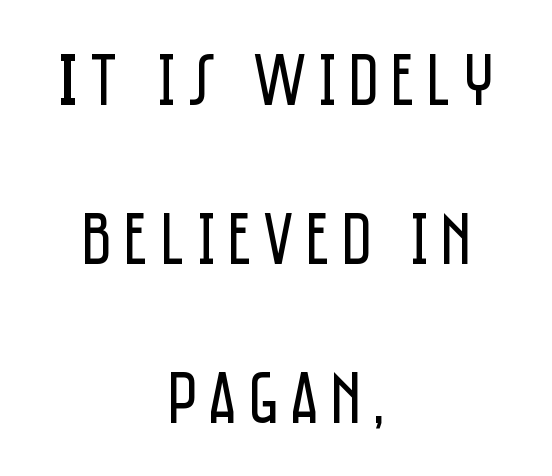
{"serif": "no", "italic": "no", "bold": "no", "weight": "regular", "width": "condensed", "stroke_contrast": "low", "x_height": "large", "monospaced": "no", "underline": "no", "align": "center", "line_spacing": "loose", "line_spacing_ratio": 2.15, "glyph_px": 74}
